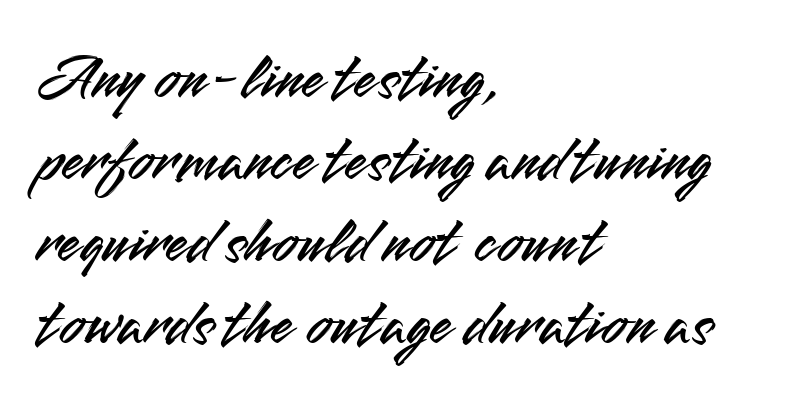
Caption: standard tracking, unaltered. Vertically, the passage feels balanced, rows spaced as you'd expect. Does the type have serifs? No, each stem ends abruptly. Character widths vary here, with narrow letters taking less room than wide ones.
